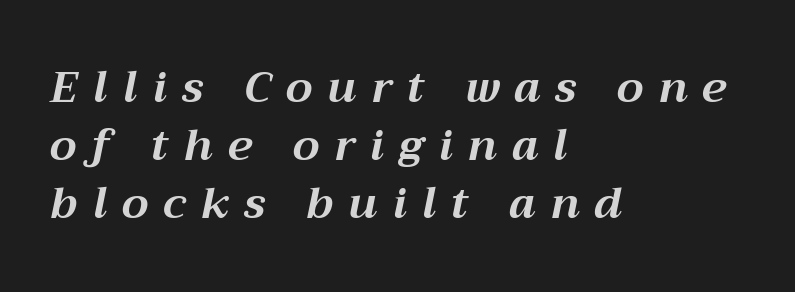
The image shows 43 px bold type, italic (leaning right); set left-aligned, normal line spacing (1.35x), unusually wide letter spacing (+0.35 em), not underlined; medium stroke contrast and a medium x-height.
